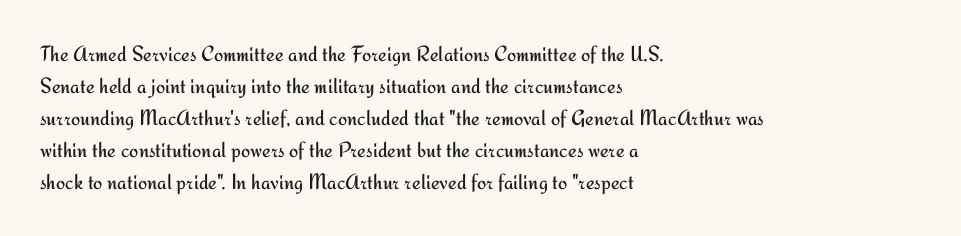
Weight: in the light-to-regular range. These lines keep a tight, regular rhythm from letter to letter. Any mark beneath the type? The region is blank. Left-aligned paragraph, ragged on the right. If you drew a line through each stem, it would be perfectly vertical. Honestly, the row spacing looks completely unremarkable.
